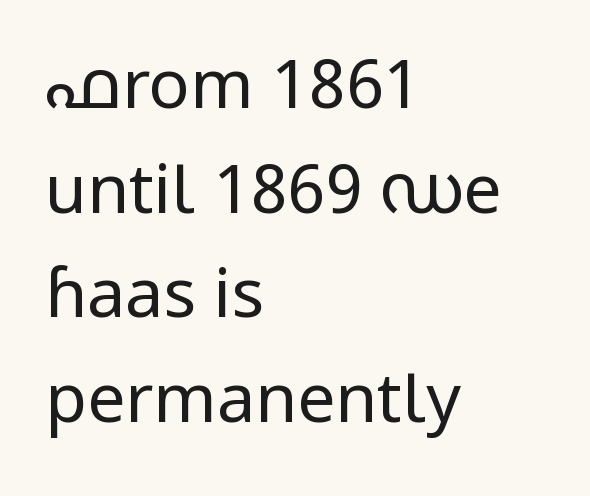
The image shows 68 px regular-weight sans-serif type, upright; set left-aligned, normal line spacing (1.54x), normal letter spacing, not underlined; low stroke contrast and a medium x-height.
